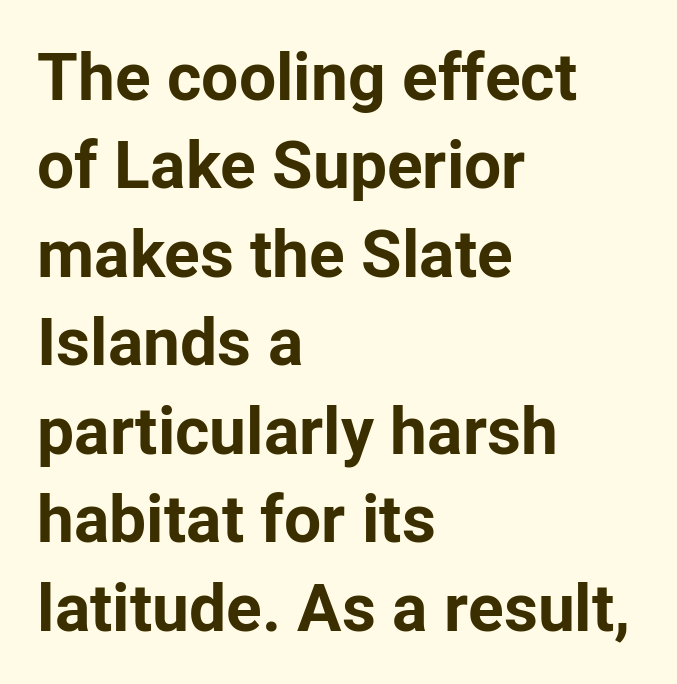
Q: Is the text bold? A: Yes.
Q: Is the text italic (slanted)? A: No, it is upright.
Q: Is the typeface a serif or a sans-serif typeface? A: Sans-serif.
Q: Is the text underlined? A: No.
Q: How is the paragraph aligned? A: Left-aligned.
Q: Is the spacing between letters normal or unusually wide? A: Normal.
Q: Is the spacing between lines tight, normal or loose? A: Normal.
Q: Width (condensed, normal, or wide)? A: Normal.
Q: Stroke contrast? A: Low.
Q: x-height? A: Medium.
Q: Monospaced? A: No.
